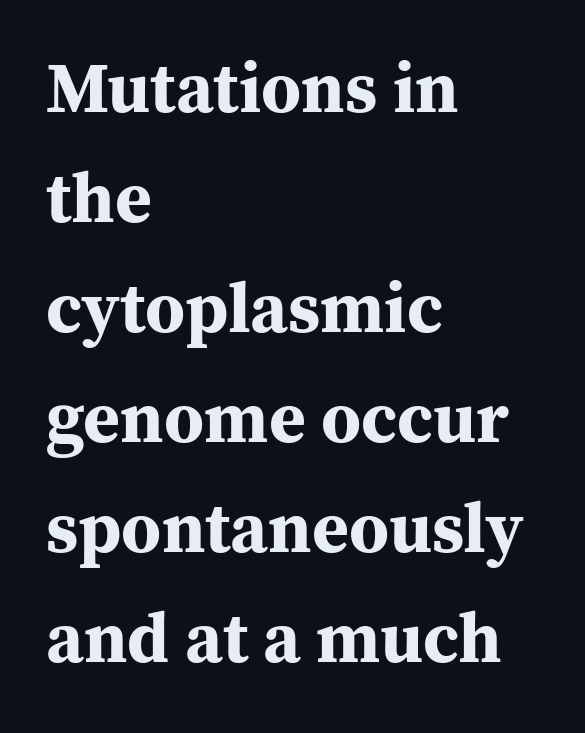
Strong, thick strokes mark this as bold type. The area under the type is left untouched. If you measured baseline to baseline, you'd find a middling distance. You could not count columns in this text — the font is proportionally spaced. The letterforms sit shoulder to shoulder at normal distance. If you drew a line through each stem, it would be perfectly vertical.
